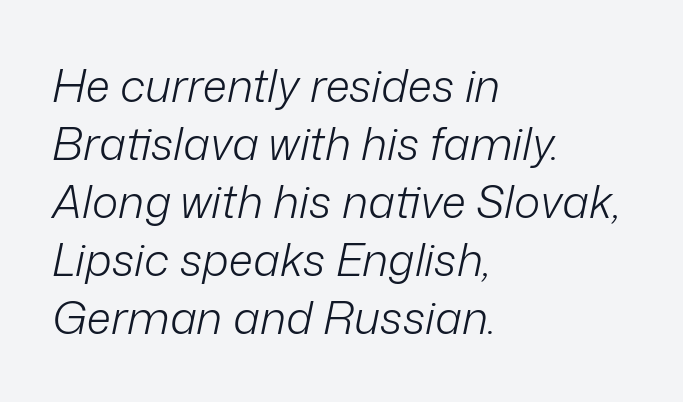
Q: Is the text bold? A: No.
Q: Is the text italic (slanted)? A: Yes, it leans right by about 12 degrees.
Q: Is the text underlined? A: No.
Q: How is the paragraph aligned? A: Left-aligned.
Q: Is the spacing between letters normal or unusually wide? A: Normal.
Q: Is the spacing between lines tight, normal or loose? A: Normal.
Q: Width (condensed, normal, or wide)? A: Normal.
Q: Stroke contrast? A: Low.
Q: x-height? A: Medium.
Q: Monospaced? A: No.
